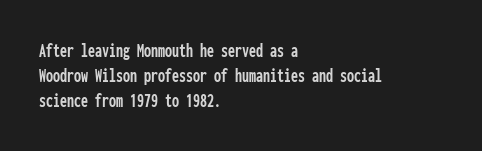
The image shows 20 px text type, upright; set left-aligned, normal line spacing (1.26x), normal letter spacing, not underlined.
